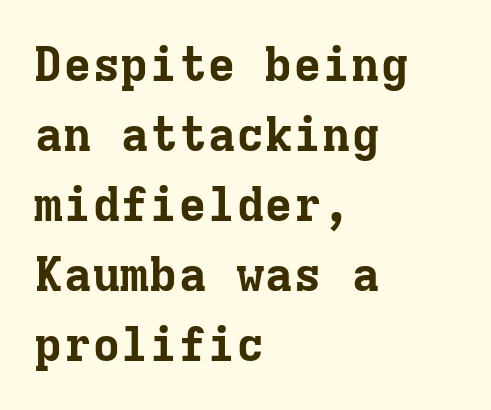
Q: Is the text bold? A: Yes.
Q: Is the text italic (slanted)? A: No, it is upright.
Q: Is the typeface a serif or a sans-serif typeface? A: Serif.
Q: Is the text underlined? A: No.
Q: How is the paragraph aligned? A: Left-aligned.
Q: Is the spacing between letters normal or unusually wide? A: Normal.
Q: Is the spacing between lines tight, normal or loose? A: Normal.
Q: Width (condensed, normal, or wide)? A: Normal.
Q: Stroke contrast? A: Low.
Q: x-height? A: Medium.
Q: Monospaced? A: Yes.
